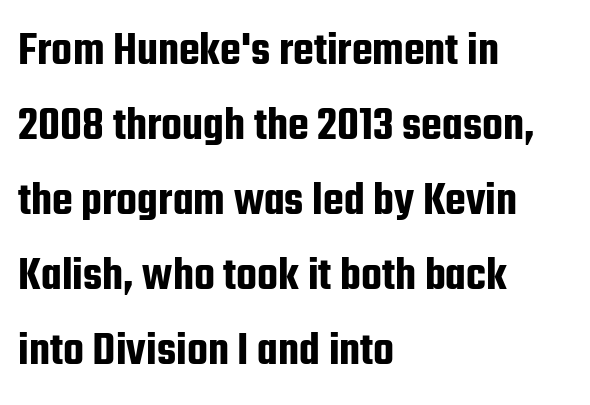
Q: Is the text italic (slanted)? A: No, it is upright.
Q: Is the typeface a serif or a sans-serif typeface? A: Sans-serif.
Q: Is the text underlined? A: No.
Q: How is the paragraph aligned? A: Left-aligned.
Q: Is the spacing between letters normal or unusually wide? A: Normal.
Q: Is the spacing between lines tight, normal or loose? A: Normal.
Q: Width (condensed, normal, or wide)? A: Condensed.
Q: Stroke contrast? A: Low.
Q: x-height? A: Medium.
Q: Monospaced? A: No.
